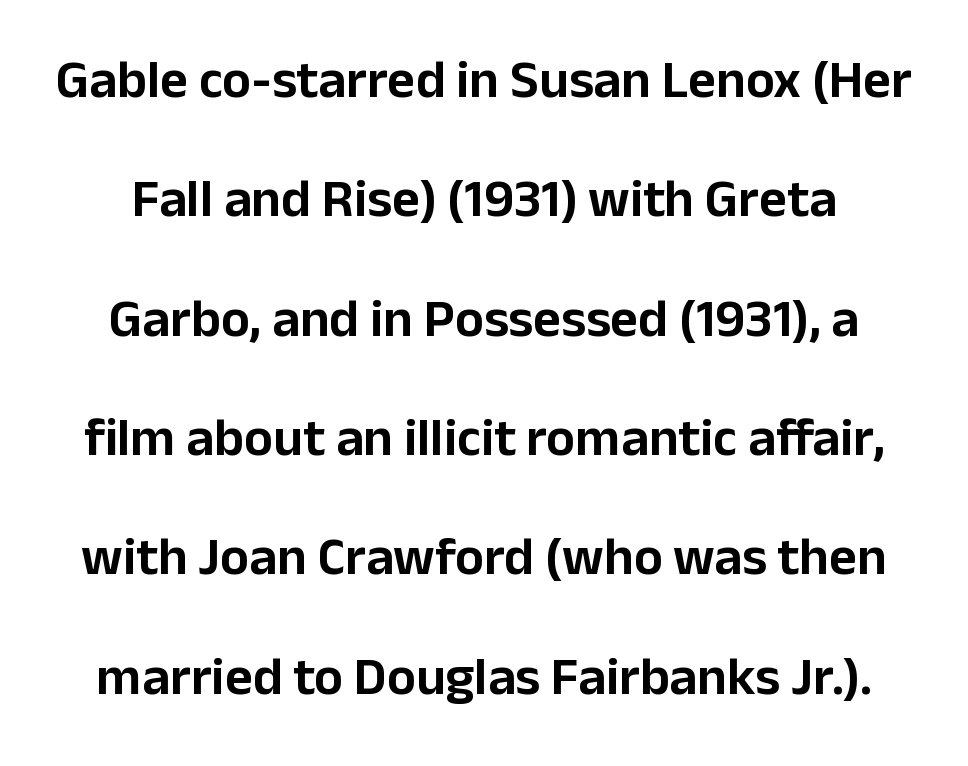
Q: Is the text italic (slanted)? A: No, it is upright.
Q: Is the typeface a serif or a sans-serif typeface? A: Sans-serif.
Q: Is the text underlined? A: No.
Q: Is the spacing between letters normal or unusually wide? A: Normal.
Q: Is the spacing between lines tight, normal or loose? A: Loose.
Q: Width (condensed, normal, or wide)? A: Normal.
Q: Stroke contrast? A: Low.
Q: x-height? A: Medium.
Q: Monospaced? A: No.
